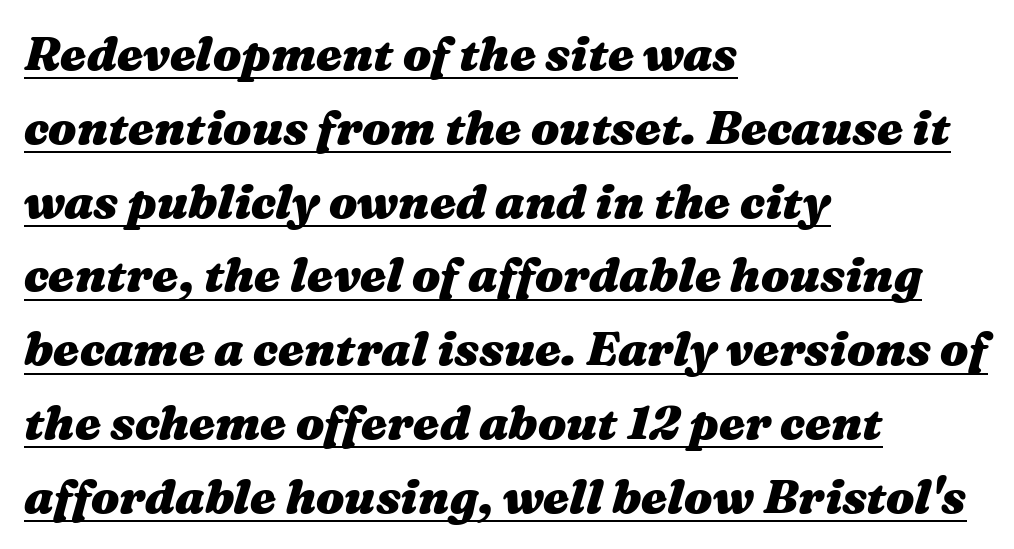
Q: Is the text bold? A: Yes.
Q: Is the text italic (slanted)? A: Yes, it leans right by about 16 degrees.
Q: Is the text underlined? A: Yes.
Q: How is the paragraph aligned? A: Left-aligned.
Q: Is the spacing between letters normal or unusually wide? A: Normal.
Q: Is the spacing between lines tight, normal or loose? A: Normal.
Q: Width (condensed, normal, or wide)? A: Wide.
Q: Stroke contrast? A: Medium.
Q: x-height? A: Medium.
Q: Monospaced? A: No.
